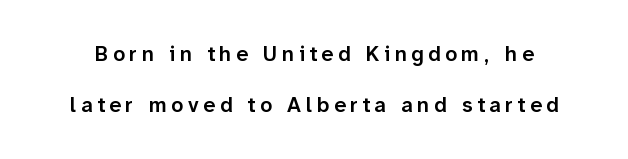
The letters are spread apart with noticeably loose tracking. The typesetting leans somewhat heavy: a semibold. Designer's note — italics off, roman on. The designer dialed line spacing up above the default. The glyphs are unaccompanied by any horizontal stroke below them.
